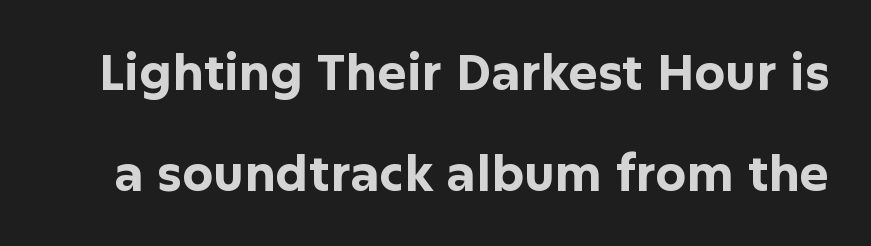
These lines stand farther apart than default settings would place them. Think of a printed novel: that variable character pitch is what you see here. The glyphs in this specimen are sans serif. Unmarked baselines from the first word to the last.
